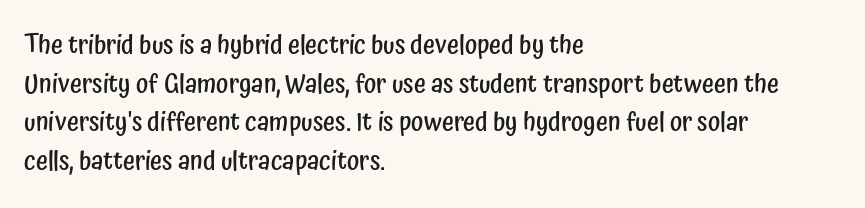
What stands out about the letter spacing? Nothing — it is the standard amount. Where is the straight margin? On the left. The glyphs are unaccompanied by any horizontal stroke below them. Is there any slant? The stems are plumb. The leading is moderate, giving the passage an even texture.
